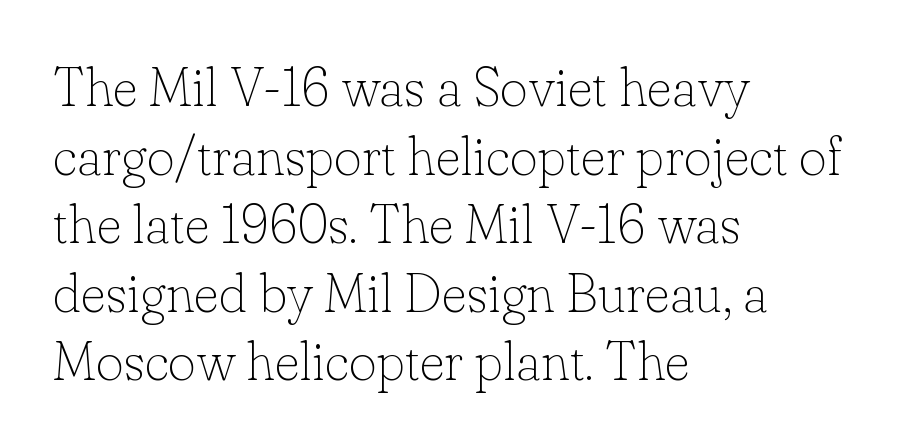
Q: Is the text bold? A: No.
Q: Is the text italic (slanted)? A: No, it is upright.
Q: Is the typeface a serif or a sans-serif typeface? A: Serif.
Q: Is the text underlined? A: No.
Q: How is the paragraph aligned? A: Left-aligned.
Q: Is the spacing between letters normal or unusually wide? A: Normal.
Q: Is the spacing between lines tight, normal or loose? A: Normal.
Q: Width (condensed, normal, or wide)? A: Normal.
Q: Stroke contrast? A: Low.
Q: x-height? A: Small.
Q: Monospaced? A: No.
